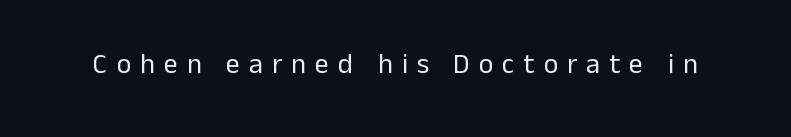
{"serif": "no", "italic": "no", "bold": "no", "weight": "regular", "width": "normal", "stroke_contrast": "low", "x_height": "medium", "monospaced": "no", "underline": "no", "letter_spacing": "wide", "letter_spacing_em": 0.32, "glyph_px": 28}
